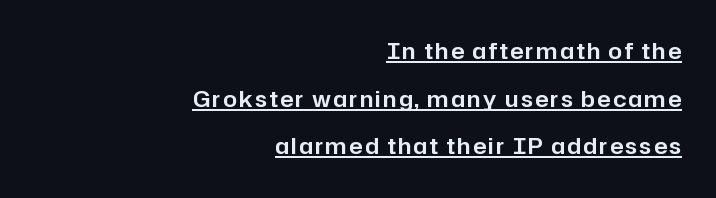
{"italic": "no", "underline": "yes", "align": "right", "line_spacing": "loose", "line_spacing_ratio": 2.16, "glyph_px": 22}
